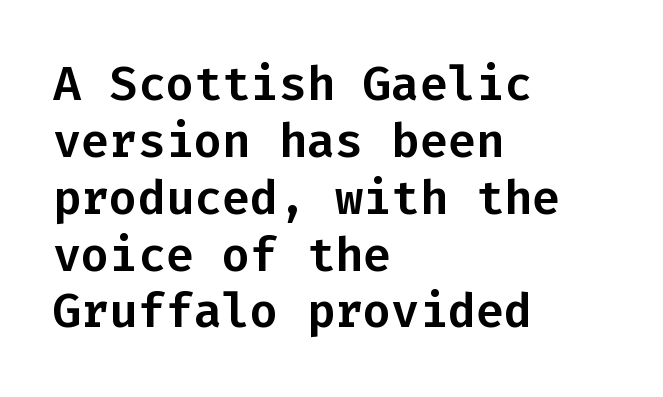
It's the straight-up-and-down kind of type. Lines of text with bare space underneath. Between one letter and the next there's only the usual sliver of space. The glyphs in this specimen are sans serif. Leftover space on each line is placed entirely after the last word. This sample has the even, mechanical cadence of fixed-width lettering.
